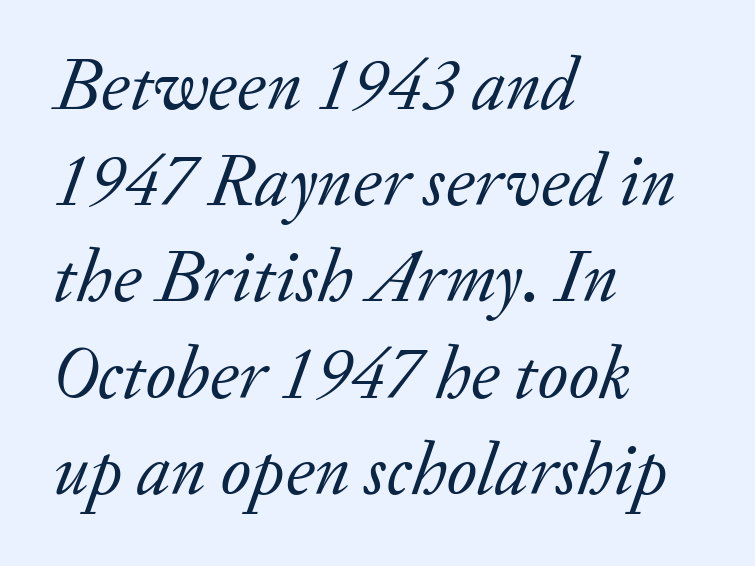
The image shows 74 px regular-weight serif type, italic (leaning right); set left-aligned, normal line spacing (1.3x), normal letter spacing, not underlined; low stroke contrast and a small x-height.
